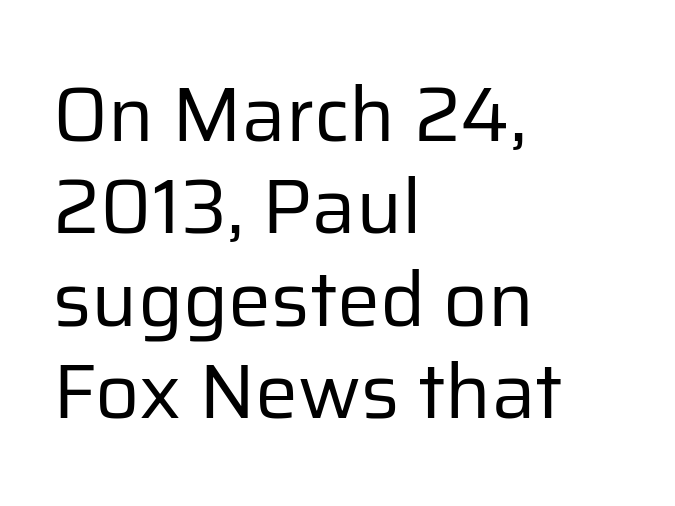
The image shows 77 px regular-weight sans-serif type, upright; set left-aligned, line spacing 1.2x, normal letter spacing, not underlined; low stroke contrast and a medium x-height.
